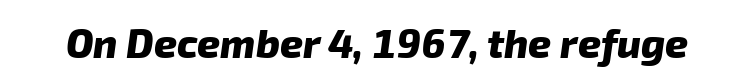
Q: Is the text bold? A: Yes.
Q: Is the typeface a serif or a sans-serif typeface? A: Sans-serif.
Q: Is the text underlined? A: No.
Q: Is the spacing between letters normal or unusually wide? A: Normal.
Q: Width (condensed, normal, or wide)? A: Normal.
Q: Stroke contrast? A: Low.
Q: x-height? A: Medium.
Q: Monospaced? A: No.
